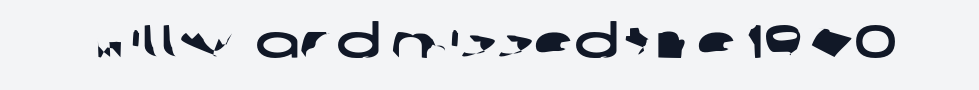
{"serif": "no", "width": "wide", "stroke_contrast": "low", "x_height": "large", "monospaced": "no", "underline": "no", "letter_spacing": "normal", "letter_spacing_em": 0.0, "glyph_px": 47}
